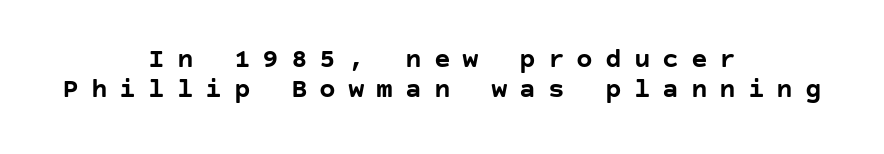
Q: Is the text bold? A: Yes.
Q: Is the text italic (slanted)? A: No, it is upright.
Q: Is the typeface a serif or a sans-serif typeface? A: Sans-serif.
Q: Is the text underlined? A: No.
Q: How is the paragraph aligned? A: Centered.
Q: Is the spacing between letters normal or unusually wide? A: Unusually wide.
Q: Is the spacing between lines tight, normal or loose? A: Tight.
Q: Width (condensed, normal, or wide)? A: Normal.
Q: Stroke contrast? A: Low.
Q: x-height? A: Large.
